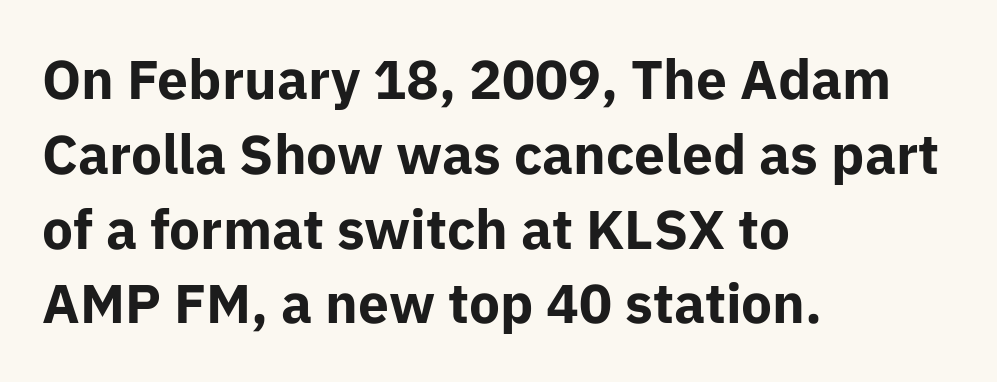
Is this a fixed-width face? No — the glyphs have proportional, varying widths. As a designer I'd log this as weight 700, bold. This is the regular roman posture of the typeface. Whoever set this chose a conventional vertical rhythm.
